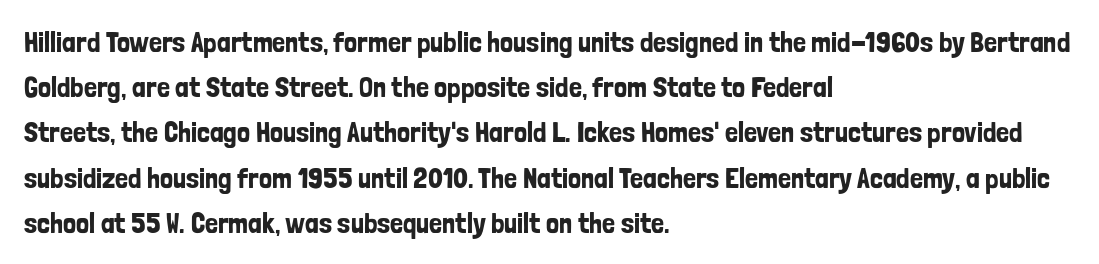
The image shows 29 px condensed sans-serif type, upright; set left-aligned, normal line spacing (1.56x), normal letter spacing, not underlined; low stroke contrast and a medium x-height.
